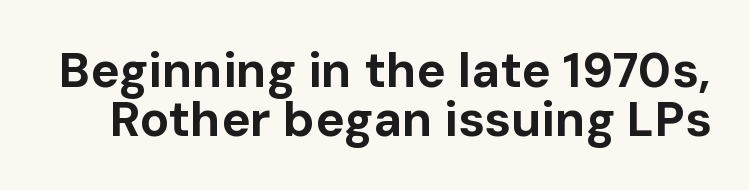
The image shows 49 px bold sans-serif type, upright; set tight line spacing (1.0x), normal letter spacing, not underlined; low stroke contrast and a medium x-height.
